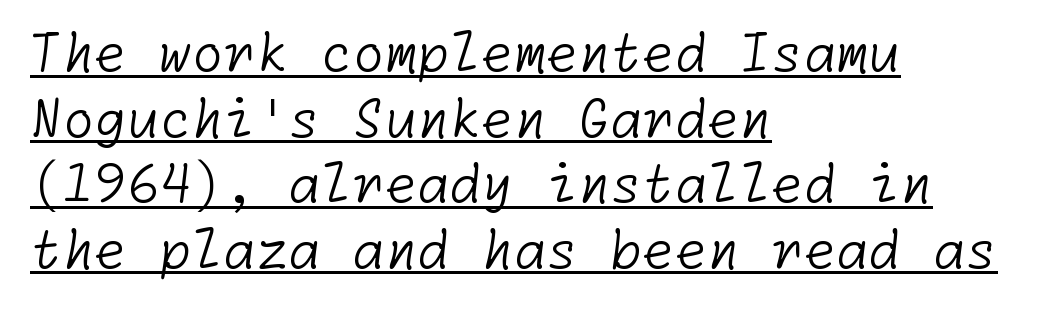
Q: Is the text bold? A: No.
Q: Is the typeface a serif or a sans-serif typeface? A: Sans-serif.
Q: Is the text underlined? A: Yes.
Q: How is the paragraph aligned? A: Left-aligned.
Q: Is the spacing between letters normal or unusually wide? A: Normal.
Q: Is the spacing between lines tight, normal or loose? A: Normal.
Q: Width (condensed, normal, or wide)? A: Normal.
Q: Stroke contrast? A: Low.
Q: x-height? A: Medium.
